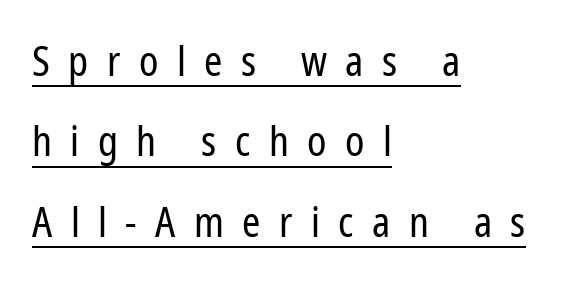
The image shows 41 px regular-weight, condensed sans-serif type, upright; set left-aligned, loose line spacing (1.96x), unusually wide letter spacing (+0.45 em), underlined; low stroke contrast and a medium x-height.
